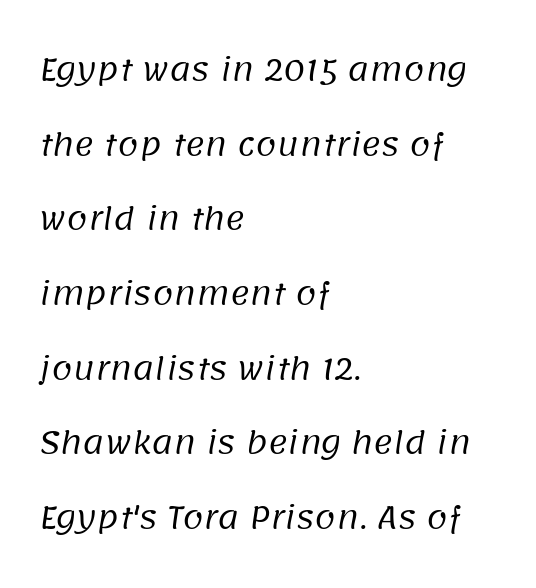
Q: Is the text bold? A: No.
Q: Is the typeface a serif or a sans-serif typeface? A: Sans-serif.
Q: Is the text underlined? A: No.
Q: How is the paragraph aligned? A: Left-aligned.
Q: Is the spacing between letters normal or unusually wide? A: Normal.
Q: Is the spacing between lines tight, normal or loose? A: Loose.
Q: Width (condensed, normal, or wide)? A: Normal.
Q: Stroke contrast? A: Low.
Q: x-height? A: Large.
Q: Monospaced? A: No.
